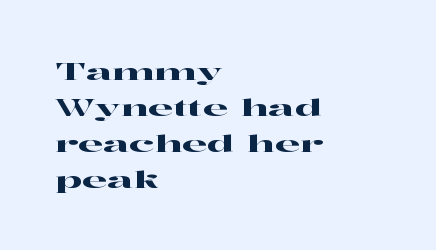
The image shows 23 px text type, upright; set left-aligned, normal line spacing (1.56x), normal letter spacing, not underlined.
